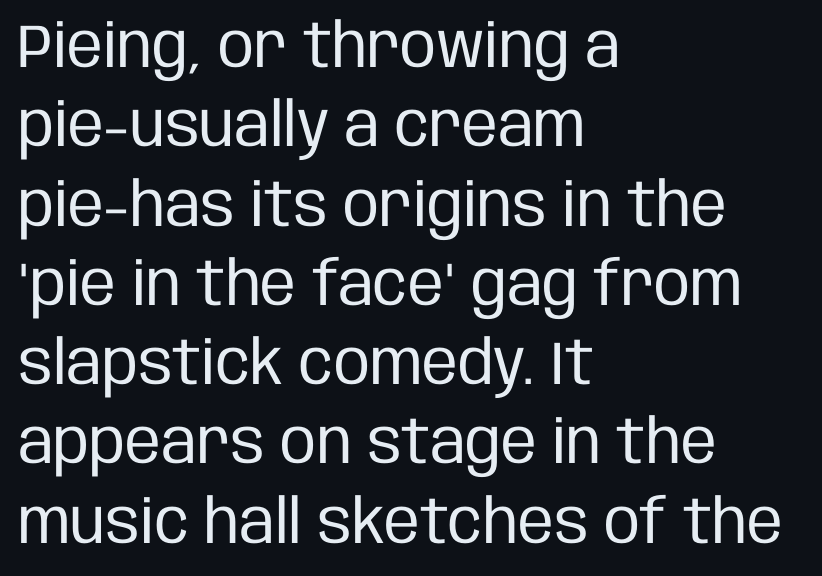
The passage shown is typed in a proportional face where columns would drift. The rows are spaced the way most documents space them. Each row of text sits above clean, open space. Examine the stroke ends and you'll find no serifs. Summary of weight: not heavy and not bold.
